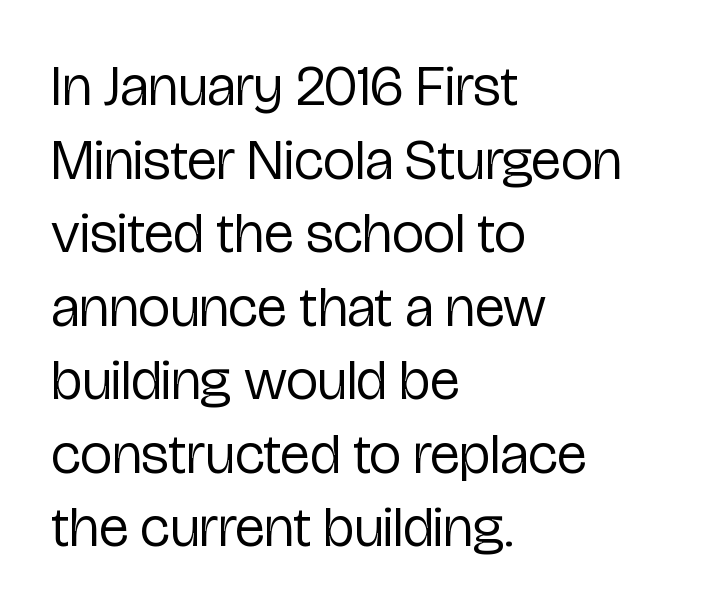
{"serif": "no", "italic": "no", "bold": "no", "weight": "regular", "width": "condensed", "stroke_contrast": "low", "x_height": "medium", "monospaced": "no", "underline": "no", "align": "left", "line_spacing": "normal", "line_spacing_ratio": 1.29, "letter_spacing": "normal", "letter_spacing_em": 0.0, "glyph_px": 57}
